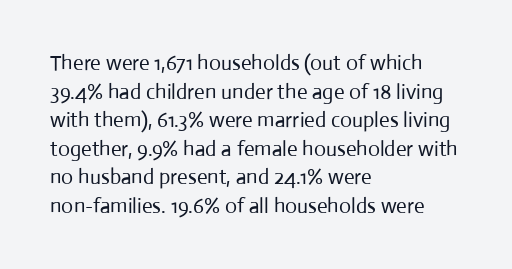
Q: Is the text bold? A: No.
Q: Is the text italic (slanted)? A: No, it is upright.
Q: Is the text underlined? A: No.
Q: How is the paragraph aligned? A: Left-aligned.
Q: Is the spacing between letters normal or unusually wide? A: Normal.
Q: Is the spacing between lines tight, normal or loose? A: Normal.
